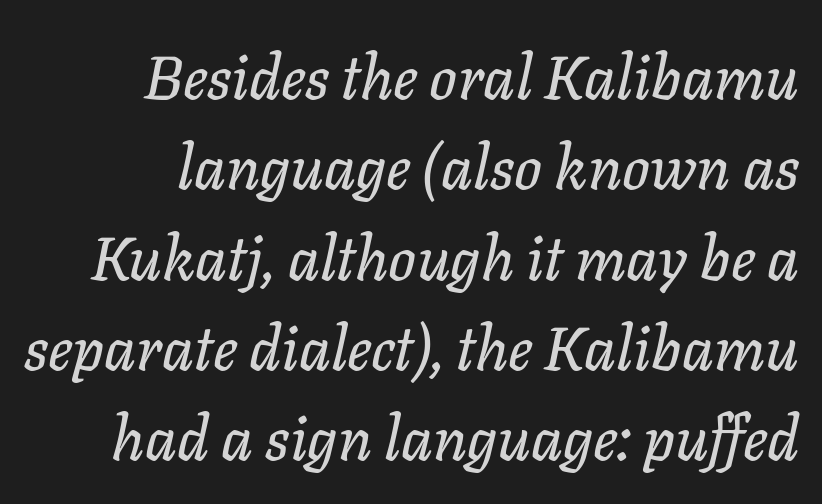
Q: Is the text italic (slanted)? A: Yes, it leans right by about 11 degrees.
Q: Is the text underlined? A: No.
Q: How is the paragraph aligned? A: Right-aligned.
Q: Is the spacing between letters normal or unusually wide? A: Normal.
Q: Is the spacing between lines tight, normal or loose? A: Normal.
Q: Width (condensed, normal, or wide)? A: Normal.
Q: Stroke contrast? A: Low.
Q: x-height? A: Medium.
Q: Monospaced? A: No.
